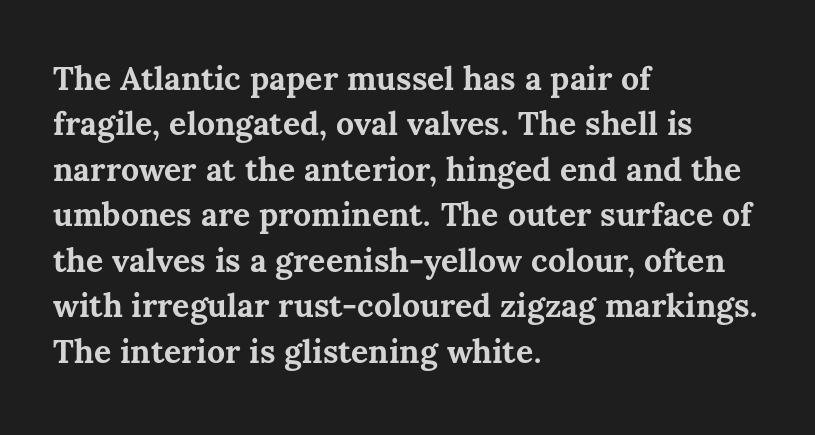
Q: Is the text bold? A: Yes.
Q: Is the text italic (slanted)? A: No, it is upright.
Q: Is the text underlined? A: No.
Q: How is the paragraph aligned? A: Left-aligned.
Q: Is the spacing between letters normal or unusually wide? A: Normal.
Q: Is the spacing between lines tight, normal or loose? A: Normal.
Q: Width (condensed, normal, or wide)? A: Normal.
Q: Stroke contrast? A: Medium.
Q: x-height? A: Medium.
Q: Monospaced? A: No.
